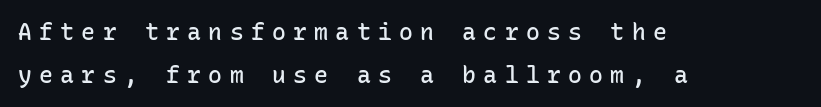
Q: Is the text bold? A: Semi-bold.
Q: Is the text italic (slanted)? A: No, it is upright.
Q: Is the text underlined? A: No.
Q: How is the paragraph aligned? A: Left-aligned.
Q: Is the spacing between letters normal or unusually wide? A: Unusually wide.
